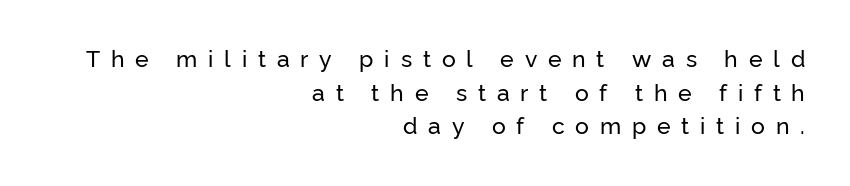
Short note: letters widely spaced. Reading down the column, the eye jumps a familiar distance to each next line. Nope, not italic — everything's standing straight. The passage shown is not underscored anywhere. Alignment: flush right.
